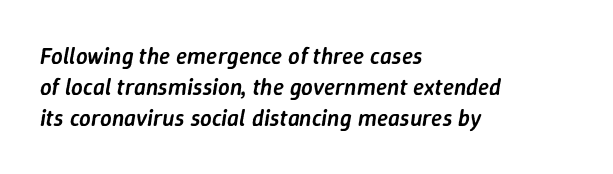
Q: Is the text bold? A: Semi-bold.
Q: Is the text italic (slanted)? A: Yes, it leans right by about 9 degrees.
Q: Is the text underlined? A: No.
Q: How is the paragraph aligned? A: Left-aligned.
Q: Is the spacing between letters normal or unusually wide? A: Normal.
Q: Is the spacing between lines tight, normal or loose? A: Normal.
